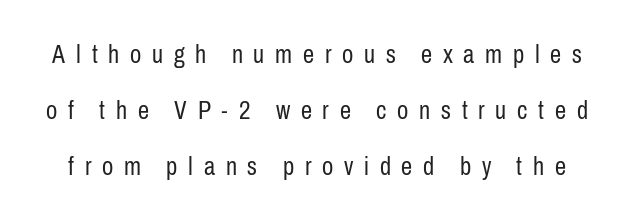
Is the stroke heavy? The answer is a plain regular-or-lighter. The passage shown is not underscored anywhere. Characters remain perfectly vertical along every line. Someone cranked the tracking dial way up on this one.
